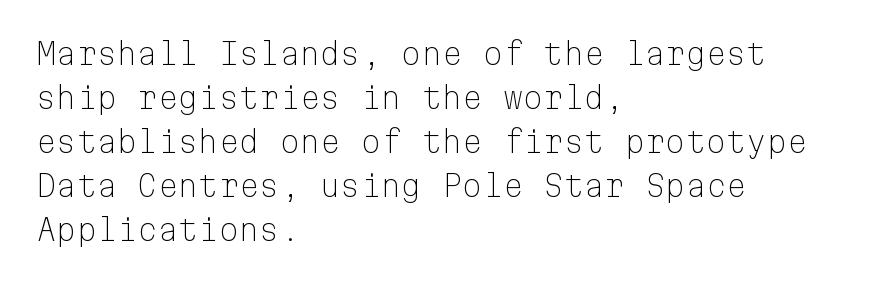
Nothing heavy about these letters — not bold at all. Observe the ordinary spacing: letters are neighbours, not strangers. No feet cap the strokes, marking this as sans-serif type. This sample keeps an unexceptional amount of space between lines. Is the block centered? No — it sits flush against the left margin. Ordinary non-slanted type is in use.
